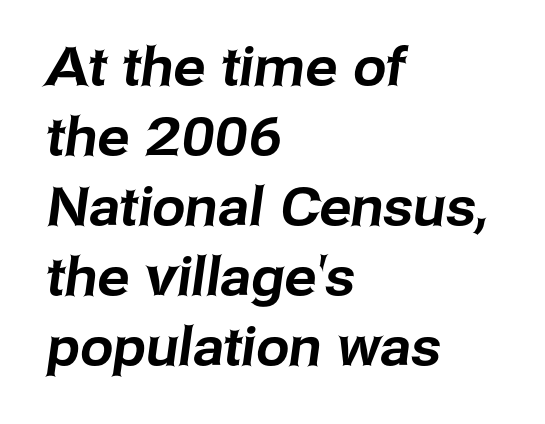
Each word holds together tightly as a unit, with standard inter-letter gaps. Look at the bottom of the vertical strokes: they stop flat, with no serifs. Reading down the block, your eye returns to a fixed left position each line. Decoration check: the copy has no underline. A typesetter would call this proportional, since set widths differ per character. Regular leading.
